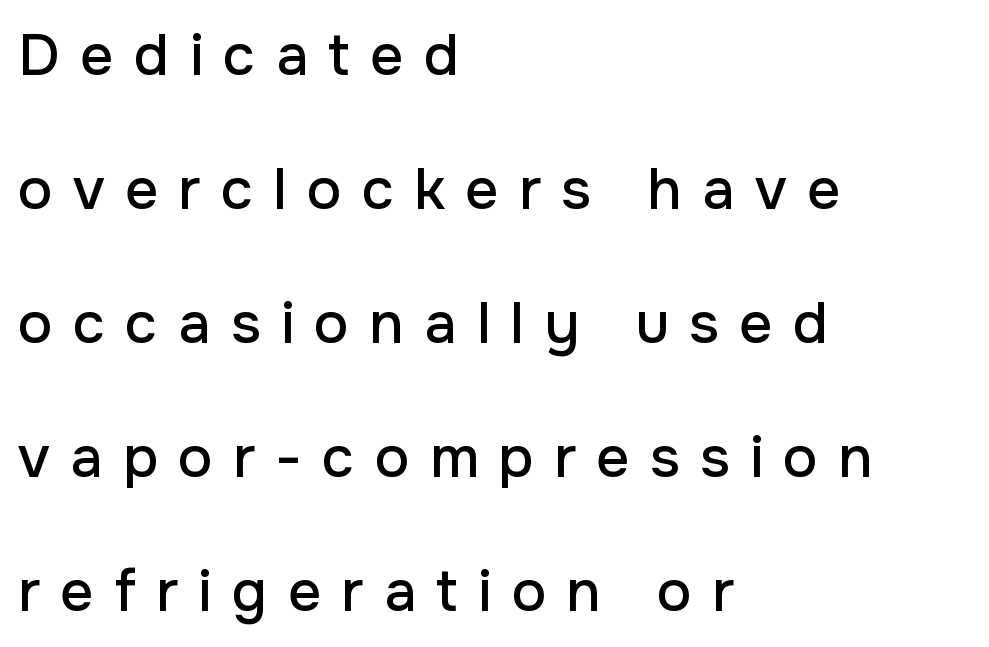
The image shows 58 px sans-serif type, upright; set left-aligned, loose line spacing (2.31x), unusually wide letter spacing (+0.35 em), not underlined; low stroke contrast and a medium x-height.
